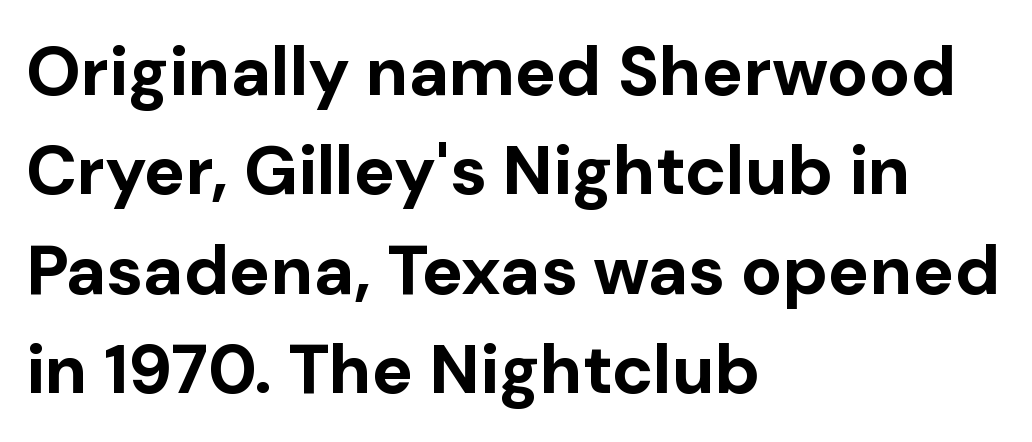
Q: Is the text bold? A: Yes.
Q: Is the text italic (slanted)? A: No, it is upright.
Q: Is the typeface a serif or a sans-serif typeface? A: Sans-serif.
Q: Is the text underlined? A: No.
Q: How is the paragraph aligned? A: Left-aligned.
Q: Is the spacing between letters normal or unusually wide? A: Normal.
Q: Is the spacing between lines tight, normal or loose? A: Normal.
Q: Width (condensed, normal, or wide)? A: Normal.
Q: Stroke contrast? A: Low.
Q: x-height? A: Medium.
Q: Monospaced? A: No.
